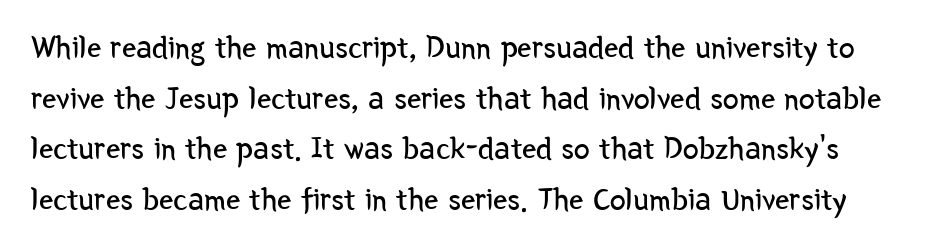
Q: Is the text bold? A: No.
Q: Is the text italic (slanted)? A: No, it is upright.
Q: Is the typeface a serif or a sans-serif typeface? A: Sans-serif.
Q: Is the text underlined? A: No.
Q: Is the spacing between letters normal or unusually wide? A: Normal.
Q: Is the spacing between lines tight, normal or loose? A: Normal.
Q: Width (condensed, normal, or wide)? A: Condensed.
Q: Stroke contrast? A: Low.
Q: x-height? A: Medium.
Q: Monospaced? A: No.
